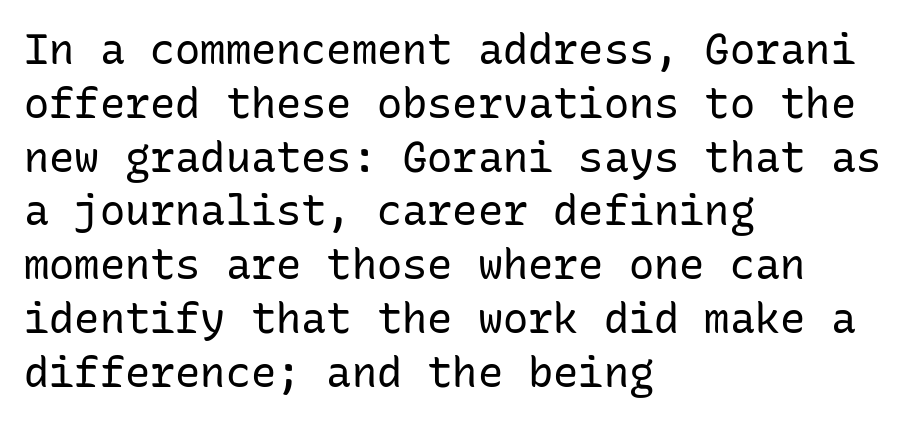
{"serif": "no", "italic": "no", "bold": "no", "weight": "regular", "width": "normal", "stroke_contrast": "low", "x_height": "medium", "monospaced": "yes", "underline": "no", "align": "left", "line_spacing": "normal", "line_spacing_ratio": 1.28, "letter_spacing": "normal", "letter_spacing_em": 0.0, "glyph_px": 42}
